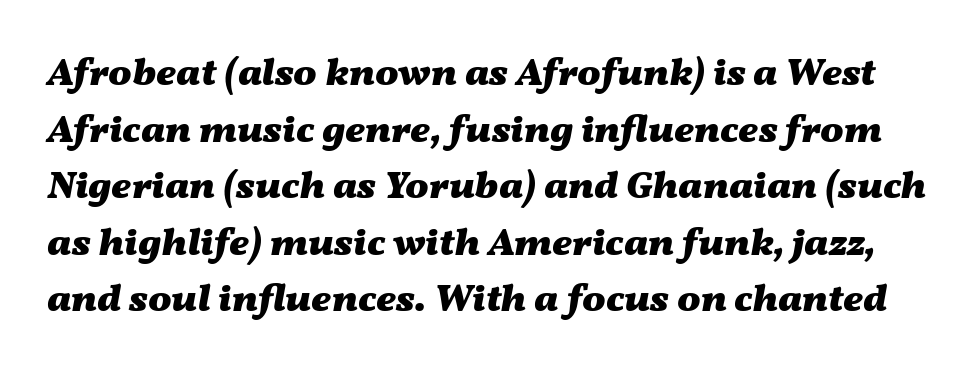
Q: Is the text bold? A: Yes.
Q: Is the text italic (slanted)? A: Yes, it leans right by about 11 degrees.
Q: Is the text underlined? A: No.
Q: Is the spacing between letters normal or unusually wide? A: Normal.
Q: Is the spacing between lines tight, normal or loose? A: Normal.
Q: Width (condensed, normal, or wide)? A: Wide.
Q: Stroke contrast? A: Medium.
Q: x-height? A: Medium.
Q: Monospaced? A: No.
